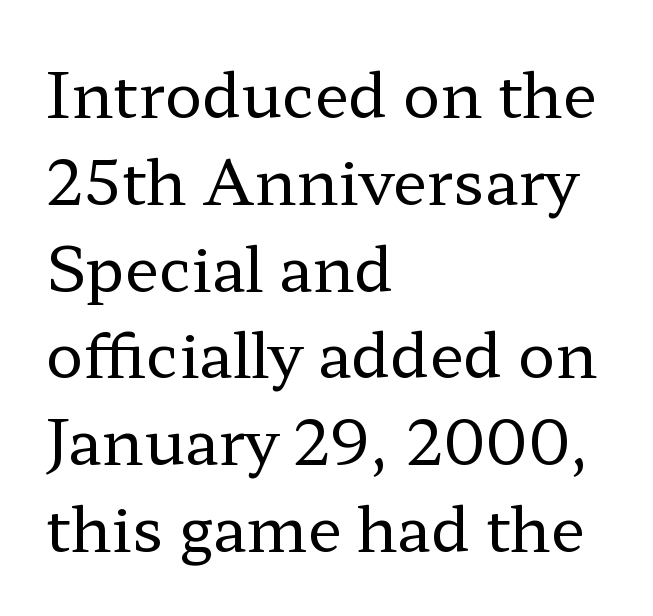
The lettering stays uniformly vertical, giving the passage a roman look. This block has exactly the height ordinary leading produces. The letterforms sit shoulder to shoulder at normal distance. The font is comparable to plain body text, perhaps lighter.
